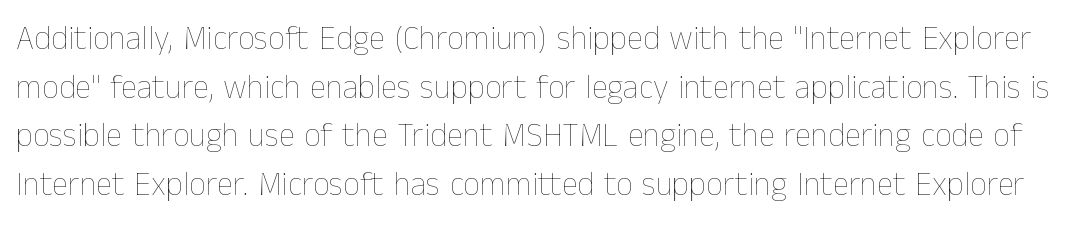
Compared with typical body copy, the letter spacing here is the same. This sample has the flowing, uneven cadence of proportional lettering. Summary of weight: not heavy and not bold. Vertical spacing — default. Any mark beneath the type? The region is blank. In terms of posture, this sample is upright.
